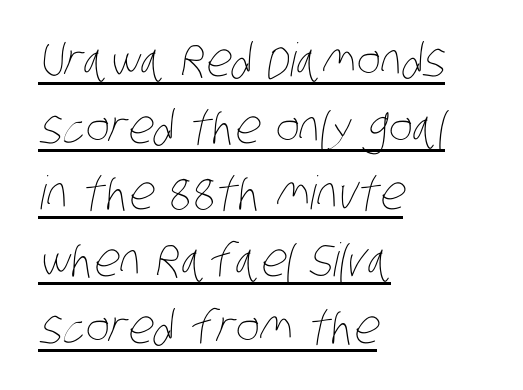
{"bold": "no", "weight": "thin", "width": "condensed", "stroke_contrast": "low", "x_height": "large", "monospaced": "no", "underline": "yes", "align": "left", "line_spacing": "normal", "line_spacing_ratio": 1.45, "letter_spacing": "normal", "letter_spacing_em": 0.0, "glyph_px": 46}
